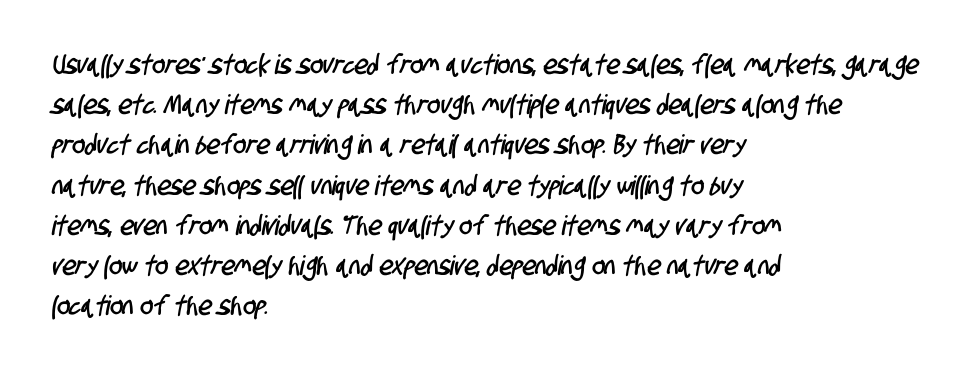
Q: Is the text underlined? A: No.
Q: How is the paragraph aligned? A: Left-aligned.
Q: Is the spacing between letters normal or unusually wide? A: Normal.
Q: Is the spacing between lines tight, normal or loose? A: Normal.
